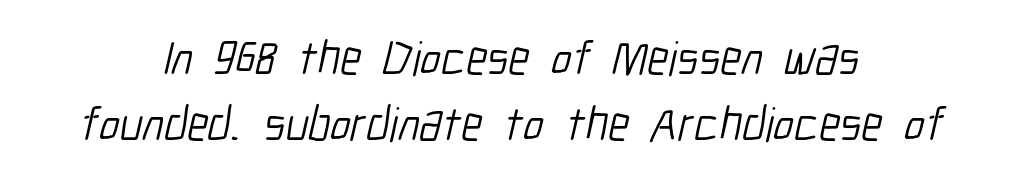
The font sits on the lighter half of the weight spectrum, regular included. The face used here is rendered with its standard letterfit. This rendering employs a face without finishing strokes, i.e., a sans-serif. These lines sit exactly where default settings would place them.
